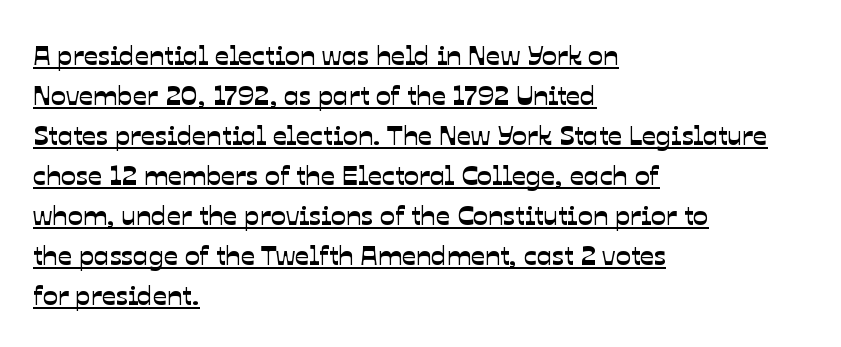
Q: Is the typeface a serif or a sans-serif typeface? A: Sans-serif.
Q: Is the text underlined? A: Yes.
Q: How is the paragraph aligned? A: Left-aligned.
Q: Is the spacing between letters normal or unusually wide? A: Normal.
Q: Is the spacing between lines tight, normal or loose? A: Normal.
Q: Width (condensed, normal, or wide)? A: Normal.
Q: Stroke contrast? A: Low.
Q: x-height? A: Medium.
Q: Monospaced? A: No.
